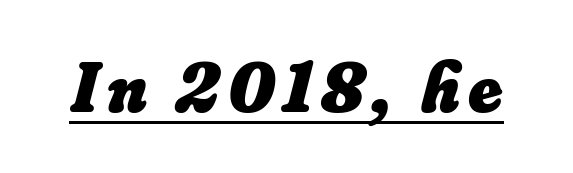
{"italic": "yes", "lean": "right", "slant_degrees": 16, "bold": "yes", "weight": "heavy", "width": "normal", "stroke_contrast": "low", "x_height": "small", "monospaced": "no", "underline": "yes", "glyph_px": 71}
